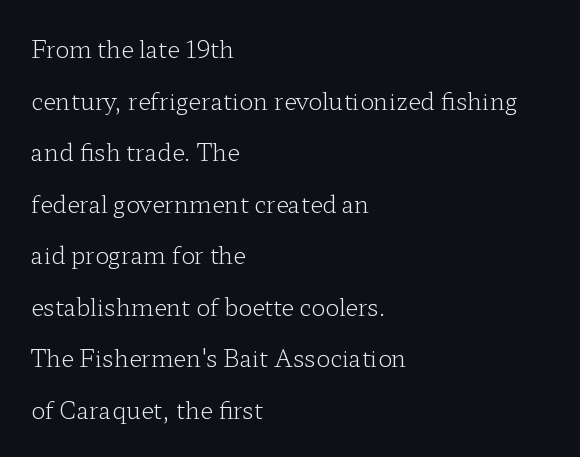
Q: Is the text bold? A: No.
Q: Is the text italic (slanted)? A: No, it is upright.
Q: Is the text underlined? A: No.
Q: How is the paragraph aligned? A: Left-aligned.
Q: Is the spacing between letters normal or unusually wide? A: Normal.
Q: Is the spacing between lines tight, normal or loose? A: Loose.
